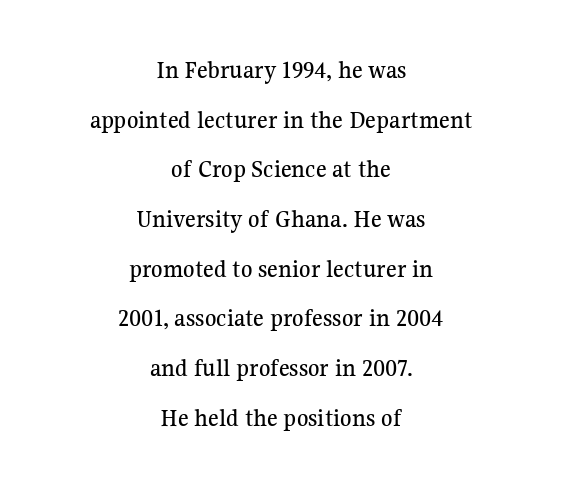
Bare-footed words on every line. The face used here is rendered with its standard letterfit. Notice how the passage keeps no hard edge, just a central spine. If you measured baseline to baseline, you'd find a long distance. Italic? Not at all — the glyphs are vertical.
